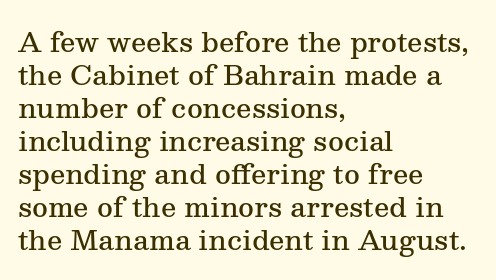
The image shows 27 px text type, upright; set left-aligned, line spacing 1.22x, normal letter spacing, not underlined.
